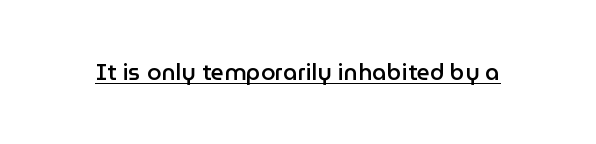
The image shows 23 px text type, upright; set normal letter spacing, underlined.
